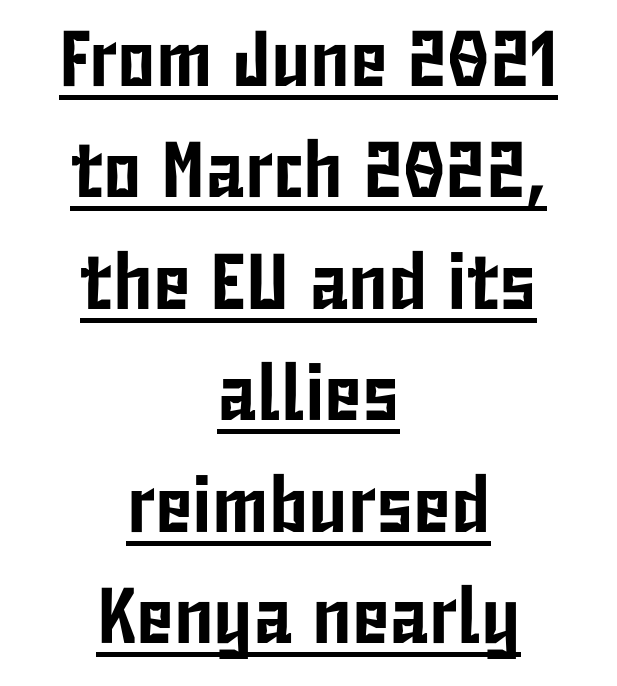
Q: Is the text italic (slanted)? A: No, it is upright.
Q: Is the typeface a serif or a sans-serif typeface? A: Sans-serif.
Q: Is the text underlined? A: Yes.
Q: How is the paragraph aligned? A: Centered.
Q: Is the spacing between letters normal or unusually wide? A: Normal.
Q: Is the spacing between lines tight, normal or loose? A: Normal.
Q: Width (condensed, normal, or wide)? A: Condensed.
Q: Stroke contrast? A: Low.
Q: x-height? A: Medium.
Q: Monospaced? A: No.
